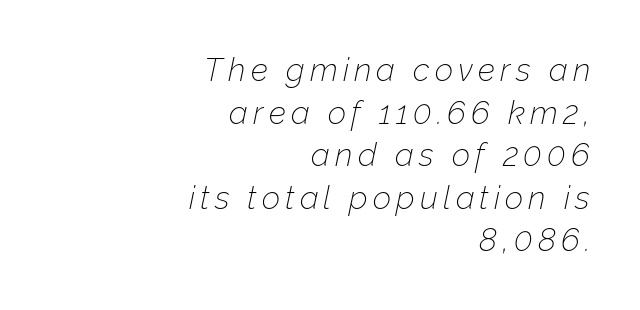
The image shows 32 px thin type, italic (leaning right); set right-aligned, normal line spacing (1.33x), not underlined; low stroke contrast and a medium x-height.
